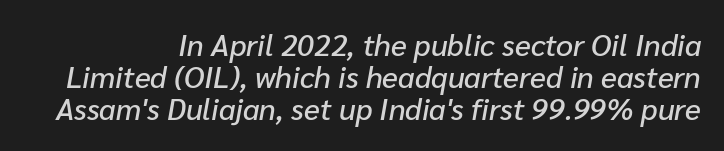
Successive baselines arrive quickly, one right under another. The lines are quadded right. Unmarked baselines from the first word to the last. You could call the tracking neutral — neither tight nor loose. The letters are slanted; this is an italic face. Is this a fixed-width face? No — the glyphs have proportional, varying widths.
